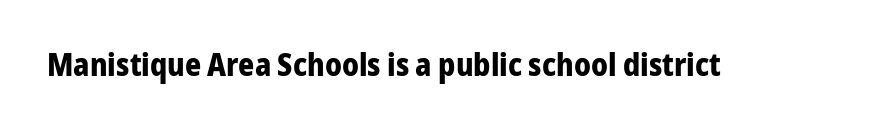
The image shows 31 px bold sans-serif type, upright; set normal letter spacing, not underlined; low stroke contrast and a medium x-height.
